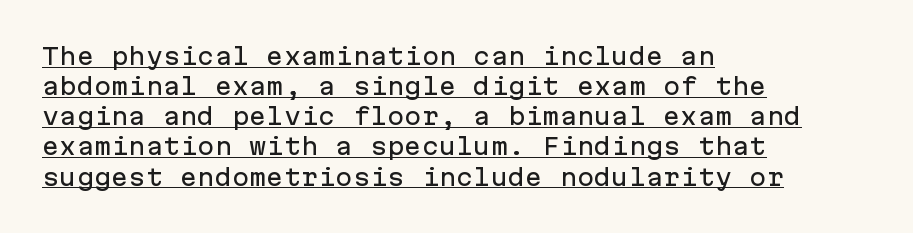
Q: Is the text italic (slanted)? A: No, it is upright.
Q: Is the text underlined? A: Yes.
Q: How is the paragraph aligned? A: Left-aligned.
Q: Is the spacing between letters normal or unusually wide? A: Normal.
Q: Is the spacing between lines tight, normal or loose? A: Normal.
